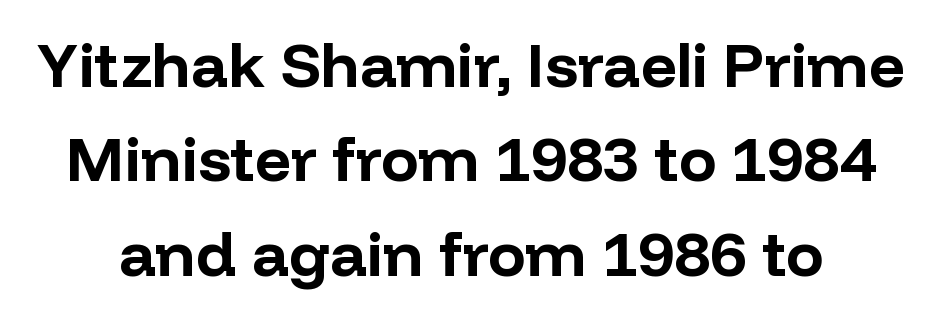
Q: Is the text bold? A: Yes.
Q: Is the text italic (slanted)? A: No, it is upright.
Q: Is the typeface a serif or a sans-serif typeface? A: Sans-serif.
Q: Is the text underlined? A: No.
Q: Is the spacing between letters normal or unusually wide? A: Normal.
Q: Is the spacing between lines tight, normal or loose? A: Normal.
Q: Width (condensed, normal, or wide)? A: Normal.
Q: Stroke contrast? A: Low.
Q: x-height? A: Medium.
Q: Monospaced? A: No.
